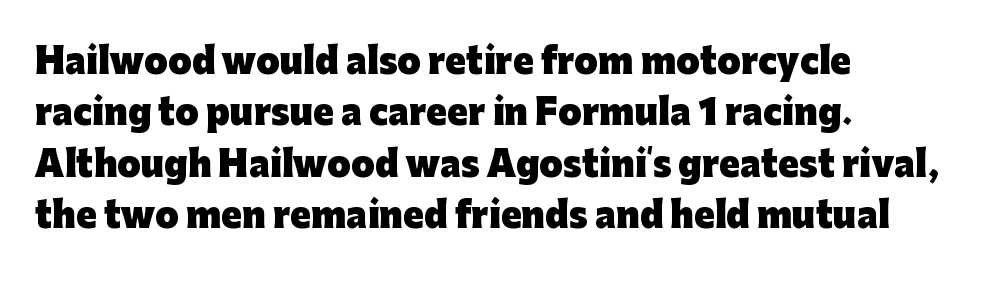
{"serif": "no", "italic": "no", "bold": "yes", "weight": "heavy", "width": "normal", "stroke_contrast": "low", "x_height": "medium", "monospaced": "no", "underline": "no", "align": "left", "line_spacing": "normal", "line_spacing_ratio": 1.51, "letter_spacing": "normal", "letter_spacing_em": 0.0, "glyph_px": 34}
